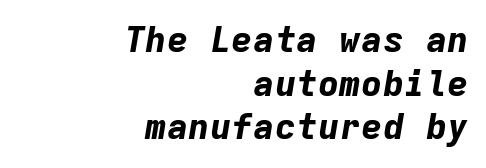
{"italic": "yes", "lean": "right", "slant_degrees": 9, "bold": "yes", "weight": "bold", "width": "normal", "stroke_contrast": "low", "x_height": "medium", "monospaced": "yes", "underline": "no", "align": "right", "line_spacing_ratio": 1.21, "letter_spacing": "normal", "letter_spacing_em": 0.0, "glyph_px": 36}
